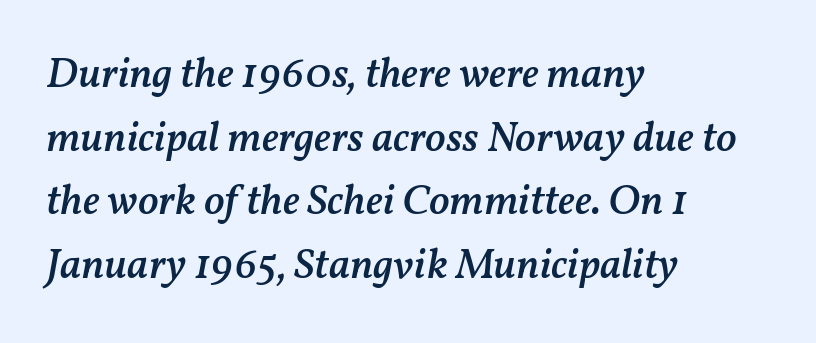
Q: Is the text bold? A: Semi-bold.
Q: Is the text italic (slanted)? A: Yes, it leans right by about 11 degrees.
Q: Is the text underlined? A: No.
Q: How is the paragraph aligned? A: Left-aligned.
Q: Is the spacing between letters normal or unusually wide? A: Normal.
Q: Is the spacing between lines tight, normal or loose? A: Normal.
Q: Width (condensed, normal, or wide)? A: Normal.
Q: Stroke contrast? A: Medium.
Q: x-height? A: Medium.
Q: Monospaced? A: No.
